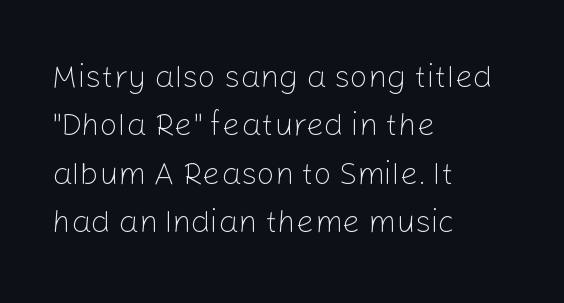
Q: Is the text bold? A: No.
Q: Is the text italic (slanted)? A: No, it is upright.
Q: Is the typeface a serif or a sans-serif typeface? A: Sans-serif.
Q: Is the text underlined? A: No.
Q: How is the paragraph aligned? A: Left-aligned.
Q: Is the spacing between letters normal or unusually wide? A: Normal.
Q: Is the spacing between lines tight, normal or loose? A: Normal.
Q: Width (condensed, normal, or wide)? A: Normal.
Q: Stroke contrast? A: Low.
Q: x-height? A: Medium.
Q: Monospaced? A: No.
